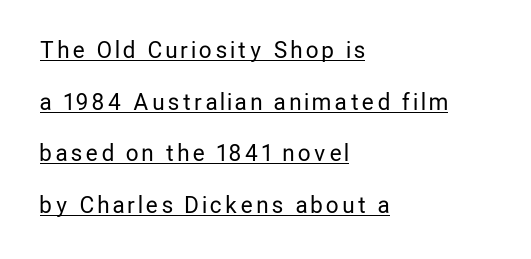
{"italic": "no", "bold": "no", "underline": "yes", "align": "left", "line_spacing": "loose", "line_spacing_ratio": 2.35, "glyph_px": 22}
